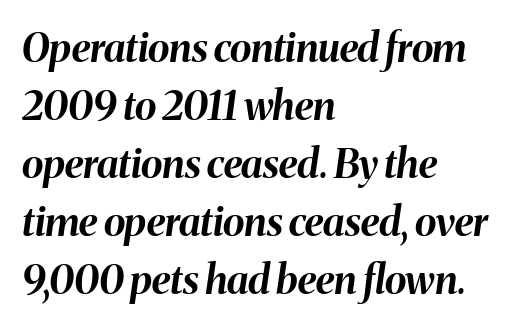
Q: Is the text bold? A: Yes.
Q: Is the text italic (slanted)? A: Yes, it leans right by about 8 degrees.
Q: Is the text underlined? A: No.
Q: How is the paragraph aligned? A: Left-aligned.
Q: Is the spacing between letters normal or unusually wide? A: Normal.
Q: Is the spacing between lines tight, normal or loose? A: Normal.
Q: Width (condensed, normal, or wide)? A: Normal.
Q: Stroke contrast? A: Medium.
Q: x-height? A: Medium.
Q: Monospaced? A: No.
